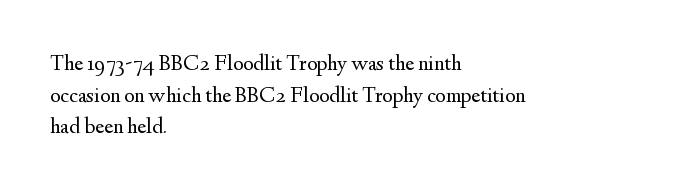
{"italic": "no", "bold": "no", "underline": "no", "align": "left", "line_spacing": "normal", "line_spacing_ratio": 1.44, "letter_spacing": "normal", "letter_spacing_em": 0.0, "glyph_px": 22}
